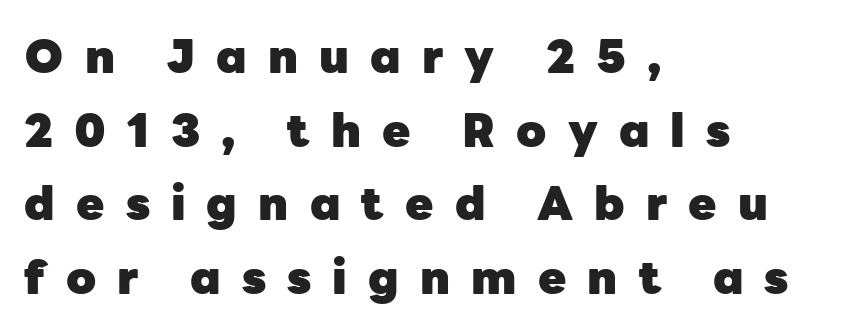
The image shows 46 px heavy sans-serif type, upright; set left-aligned, normal line spacing (1.6x), unusually wide letter spacing (+0.46 em), not underlined; low stroke contrast and a medium x-height.
